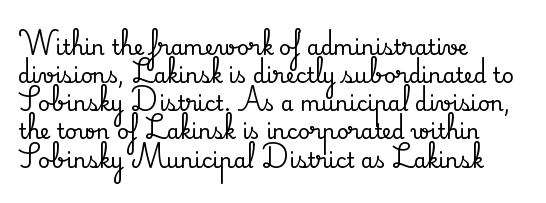
{"italic": "no", "underline": "no", "align": "left", "line_spacing": "normal", "line_spacing_ratio": 1.34, "letter_spacing": "normal", "letter_spacing_em": 0.0, "glyph_px": 21}
